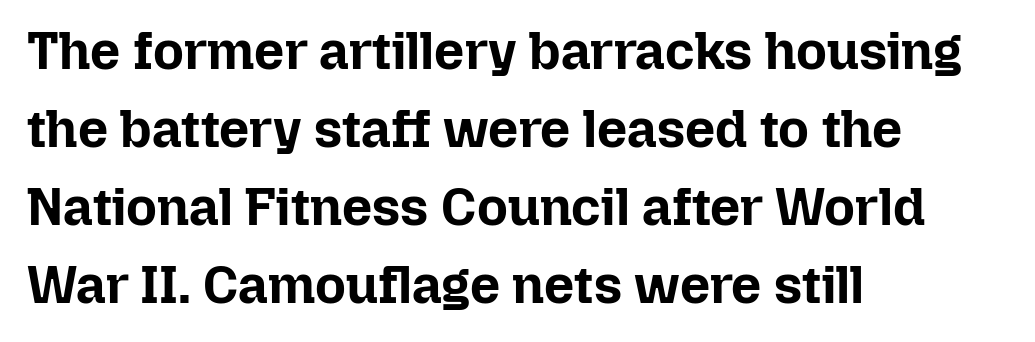
{"italic": "no", "bold": "yes", "weight": "bold", "width": "normal", "stroke_contrast": "low", "x_height": "medium", "monospaced": "no", "underline": "no", "align": "left", "line_spacing": "normal", "line_spacing_ratio": 1.47, "letter_spacing": "normal", "letter_spacing_em": 0.0, "glyph_px": 53}
